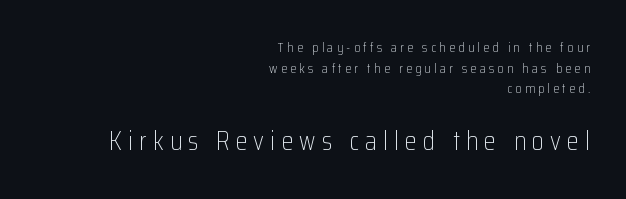
{"italic": "no", "bold": "no", "underline": "no", "align": "right", "line_spacing": "normal", "line_spacing_ratio": 1.47, "letter_spacing": "wide", "letter_spacing_em": 0.23, "larger_block": "second", "size_ratio": 1.93, "glyph_px": 27}
